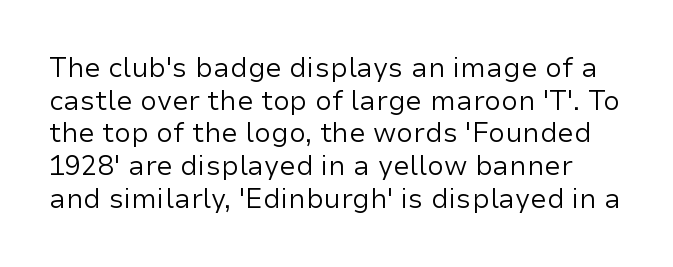
The weight would be labelled regular, book, light, or lighter still. The type sits square on the baseline with zero lean. Check under the words: just untouched page. Between one letter and the next there's only the usual sliver of space.
